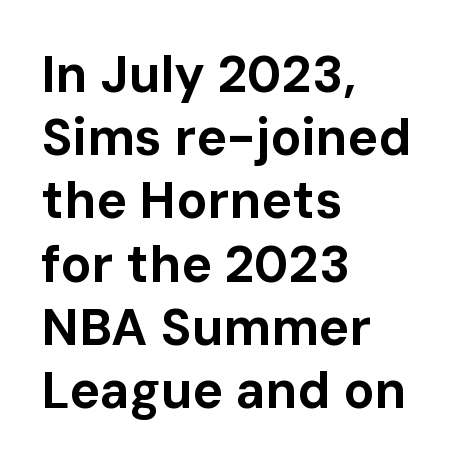
{"serif": "no", "italic": "no", "bold": "yes", "weight": "bold", "width": "normal", "stroke_contrast": "low", "x_height": "medium", "monospaced": "no", "underline": "no", "align": "left", "line_spacing_ratio": 1.24, "letter_spacing": "normal", "letter_spacing_em": 0.0, "glyph_px": 51}
